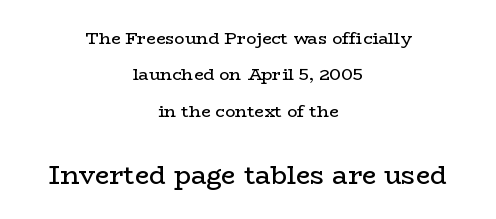
The image shows 26 px text type, upright; set centered, loose line spacing (2.14x), normal letter spacing, not underlined; the second (bottom) block is 1.53x larger.
